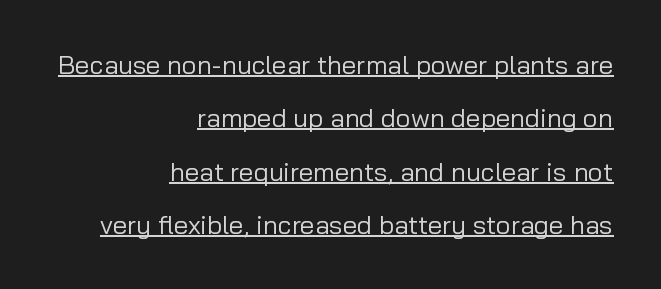
The image shows 26 px text type, upright; set right-aligned, loose line spacing (2.05x), normal letter spacing, underlined.
